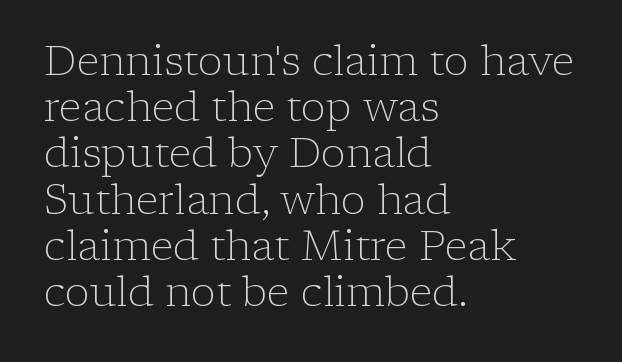
In terms of posture, this sample is upright. The block of text is dense from top to bottom, with scant space between rows. Each row of text sits above clean, open space. The characters display serif detailing at their extremities.
